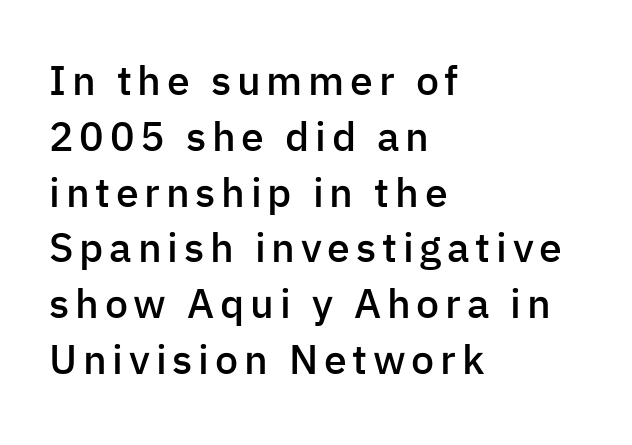
You could not count columns in this text — the font is proportionally spaced. Notice how the stems are strictly vertical — no italics here. The block of text has a typical density, with ordinary space between rows. The space beneath each line is pristine and unruled.
